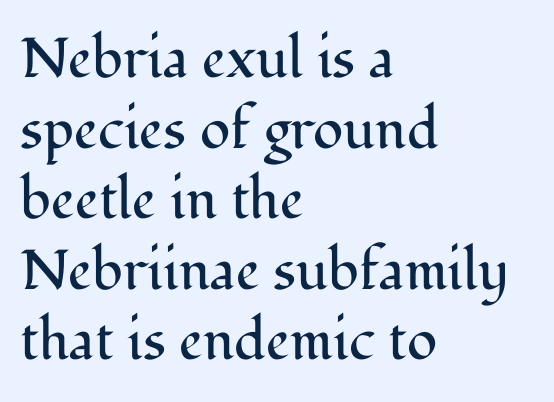
Q: Is the text bold? A: No.
Q: Is the text italic (slanted)? A: No, it is upright.
Q: Is the typeface a serif or a sans-serif typeface? A: Serif.
Q: Is the text underlined? A: No.
Q: How is the paragraph aligned? A: Left-aligned.
Q: Is the spacing between letters normal or unusually wide? A: Normal.
Q: Is the spacing between lines tight, normal or loose? A: Normal.
Q: Width (condensed, normal, or wide)? A: Normal.
Q: Stroke contrast? A: Medium.
Q: x-height? A: Medium.
Q: Monospaced? A: No.
